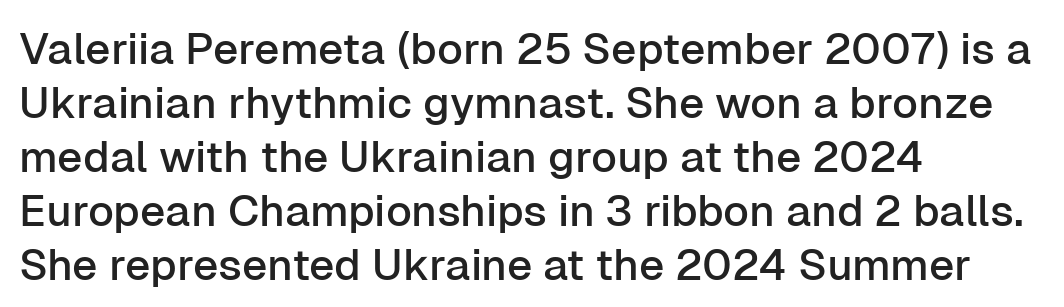
{"serif": "no", "italic": "no", "width": "normal", "stroke_contrast": "low", "x_height": "medium", "monospaced": "no", "underline": "no", "align": "left", "line_spacing_ratio": 1.23, "letter_spacing": "normal", "letter_spacing_em": 0.0, "glyph_px": 44}
